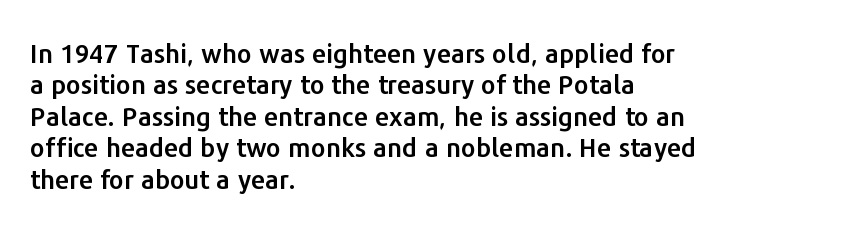
Q: Is the text italic (slanted)? A: No, it is upright.
Q: Is the text underlined? A: No.
Q: How is the paragraph aligned? A: Left-aligned.
Q: Is the spacing between letters normal or unusually wide? A: Normal.
